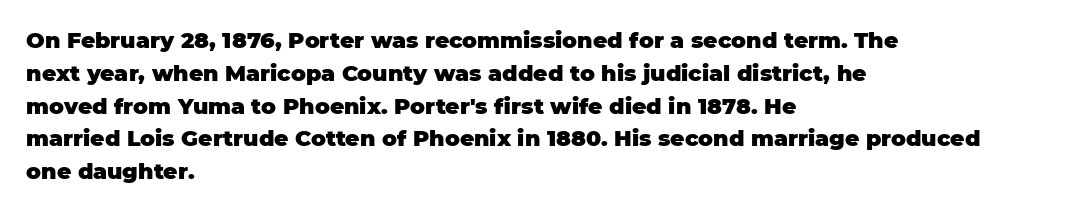
The image shows 22 px bold type, upright; set left-aligned, normal line spacing (1.49x), normal letter spacing, not underlined.
